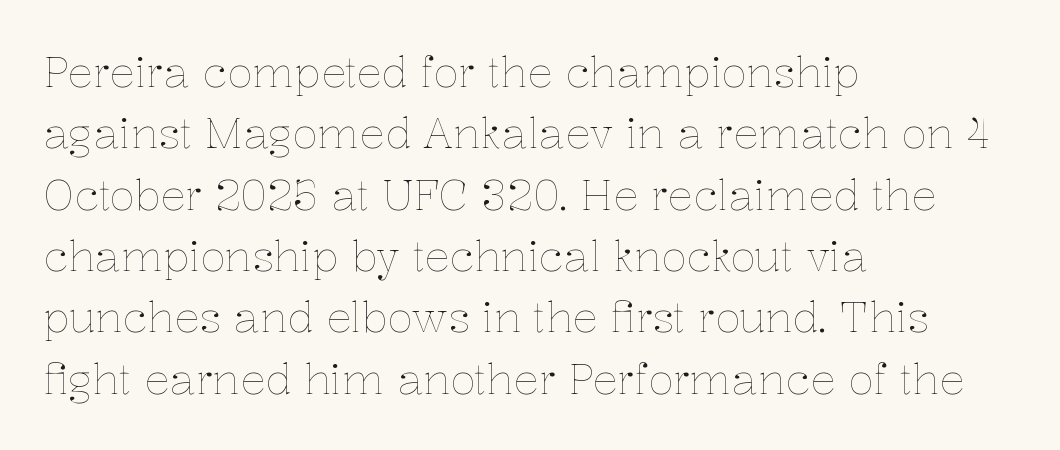
The image shows 42 px thin type, upright; set left-aligned, normal line spacing (1.46x), normal letter spacing, not underlined; low stroke contrast and a medium x-height.
